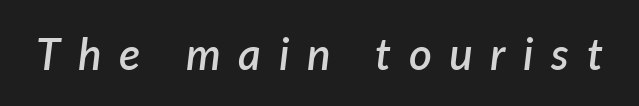
{"italic": "yes", "lean": "right", "slant_degrees": 7, "bold": "semi", "weight": "semibold", "width": "normal", "stroke_contrast": "low", "x_height": "medium", "monospaced": "no", "underline": "no", "letter_spacing": "wide", "letter_spacing_em": 0.4, "glyph_px": 44}
